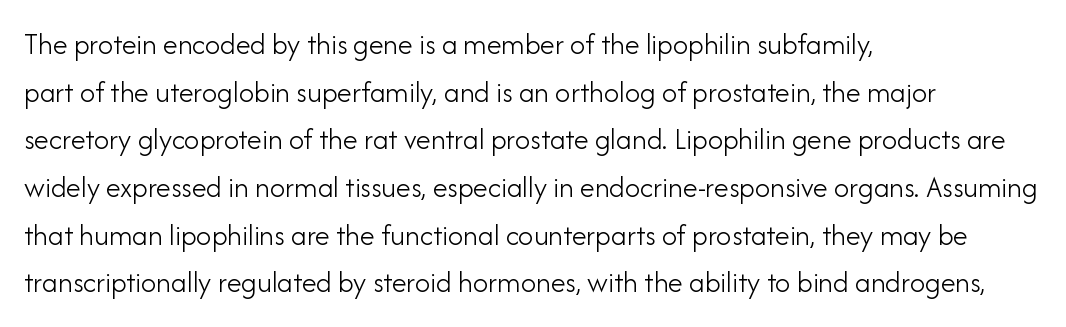
The image shows 30 px light sans-serif type, upright; set left-aligned, normal line spacing (1.59x), normal letter spacing, not underlined; low stroke contrast and a small x-height.
